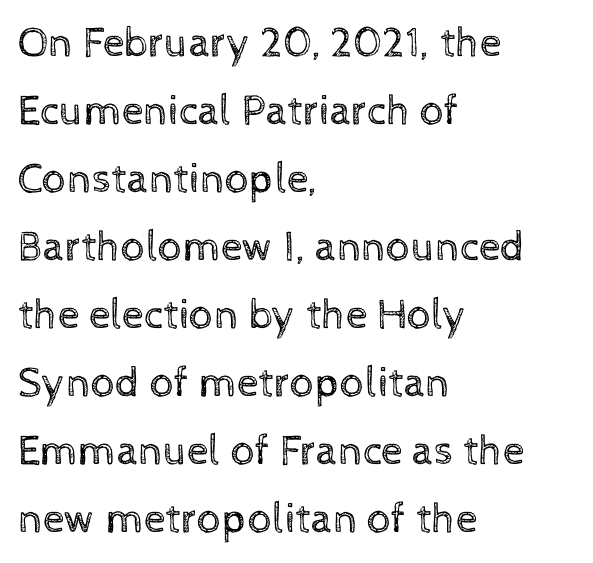
In terms of leading, this rendering sits right in the middle. Ink coverage per letter is moderate at most. Compared with a centered layout, this one pins lines to the left instead. This sample uses plain, unmodified letter spacing.
